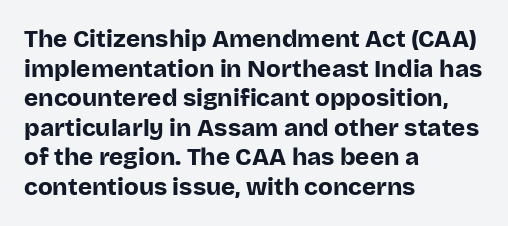
{"italic": "no", "bold": "yes", "underline": "no", "align": "left", "line_spacing_ratio": 1.23, "letter_spacing": "normal", "letter_spacing_em": 0.0, "glyph_px": 24}
